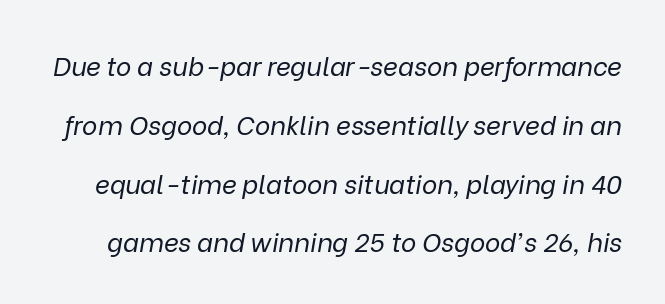
{"italic": "yes", "lean": "right", "slant_degrees": 9, "bold": "no", "underline": "no", "line_spacing": "loose", "line_spacing_ratio": 2.26, "letter_spacing": "normal", "letter_spacing_em": 0.0, "glyph_px": 26}
